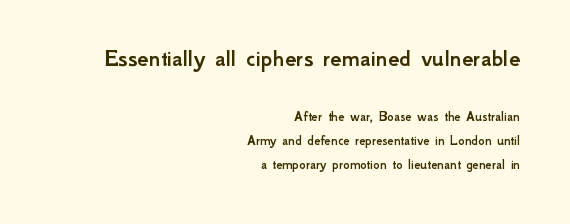
The image shows 25 px text type, upright; set right-aligned, normal line spacing (1.7x), normal letter spacing, not underlined; the first (top) block is 1.79x larger.
